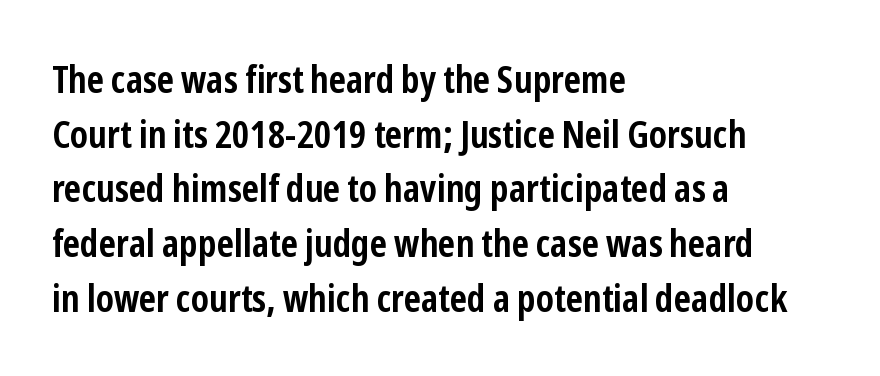
Q: Is the text bold? A: Yes.
Q: Is the text italic (slanted)? A: No, it is upright.
Q: Is the typeface a serif or a sans-serif typeface? A: Sans-serif.
Q: Is the text underlined? A: No.
Q: How is the paragraph aligned? A: Left-aligned.
Q: Is the spacing between letters normal or unusually wide? A: Normal.
Q: Is the spacing between lines tight, normal or loose? A: Normal.
Q: Width (condensed, normal, or wide)? A: Condensed.
Q: Stroke contrast? A: Low.
Q: x-height? A: Medium.
Q: Monospaced? A: No.
